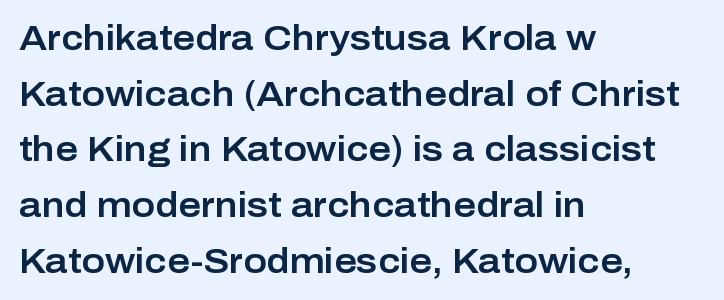
The line-height multiplier appears to be the usual default. The face used here is proportionally spaced, like ordinary book or web type. Students, note that the glyphs here touch the page at normal intervals. This sample is left-justified, so line endings fall wherever the words run out.
